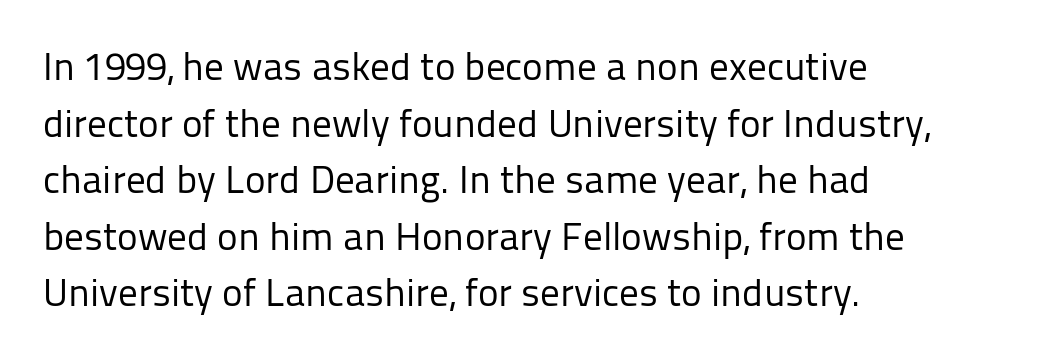
The image shows 39 px regular-weight sans-serif type, upright; set left-aligned, normal line spacing (1.45x), normal letter spacing, not underlined; low stroke contrast and a medium x-height.
